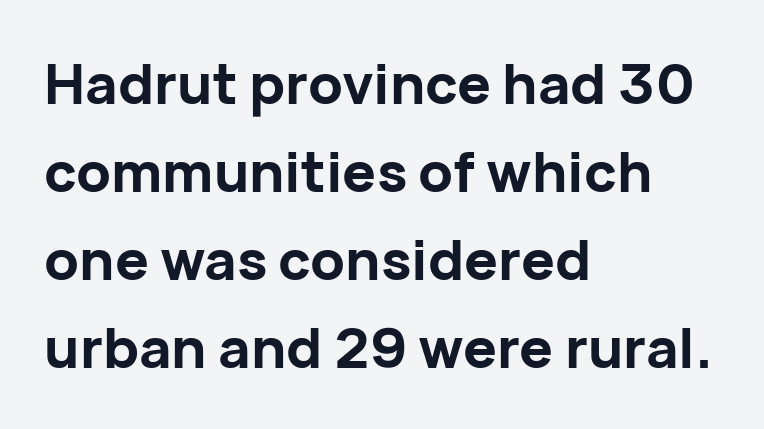
The image shows 56 px bold sans-serif type, upright; set left-aligned, normal line spacing (1.57x), normal letter spacing, not underlined; low stroke contrast and a medium x-height.
